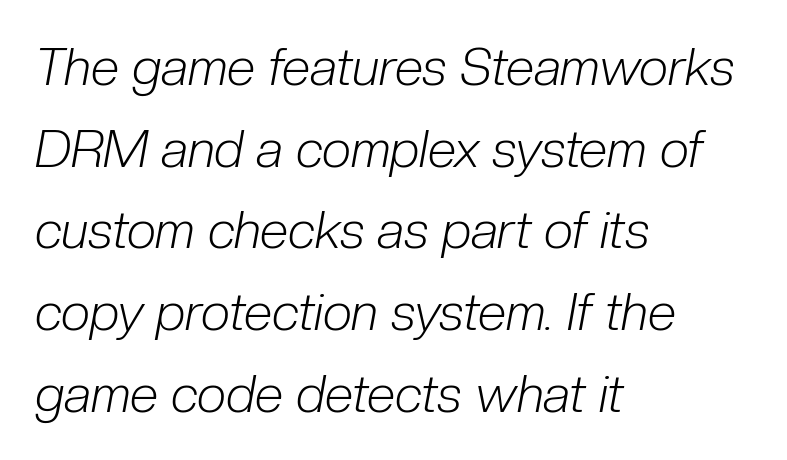
{"italic": "yes", "lean": "right", "slant_degrees": 10, "bold": "no", "weight": "light", "width": "condensed", "stroke_contrast": "low", "x_height": "medium", "monospaced": "no", "underline": "no", "align": "left", "line_spacing": "normal", "line_spacing_ratio": 1.57, "letter_spacing": "normal", "letter_spacing_em": 0.0, "glyph_px": 52}
